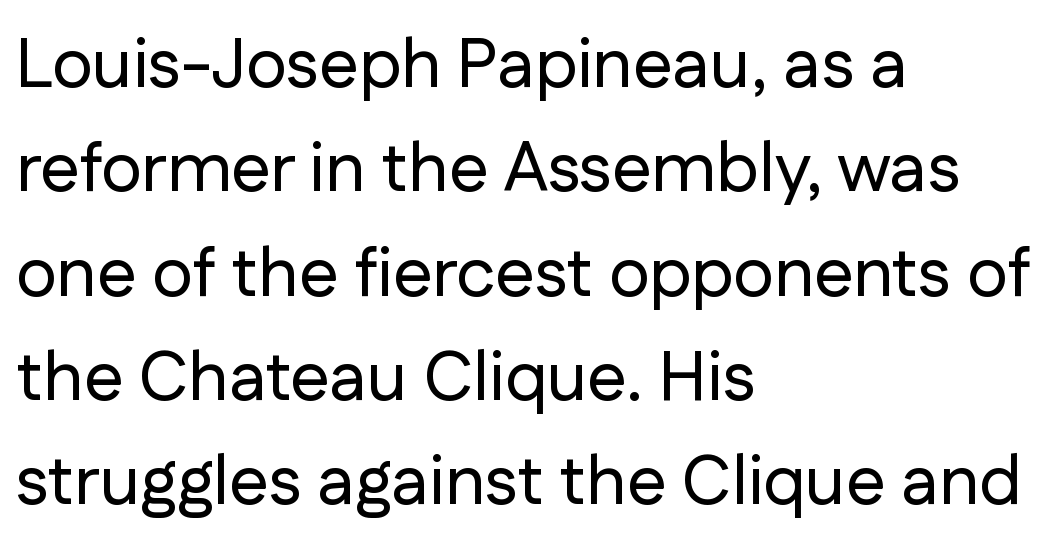
The image shows 70 px sans-serif type, upright; set left-aligned, normal line spacing (1.49x), normal letter spacing, not underlined; low stroke contrast and a medium x-height.
